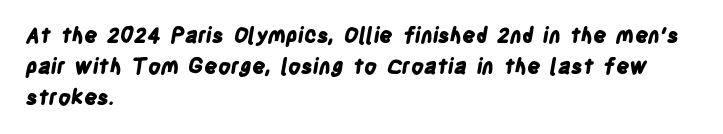
The image shows 21 px bold type; set left-aligned, normal line spacing (1.47x), normal letter spacing, not underlined.
